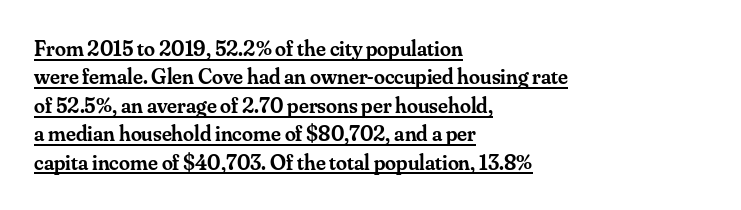
The text block is weighted toward the left margin, trailing off unevenly rightward. No extra tracking has been applied to these lines. You can tell it's not italic because the verticals are truly vertical. These lines carry some extra weight — a demibold, not a full bold.
